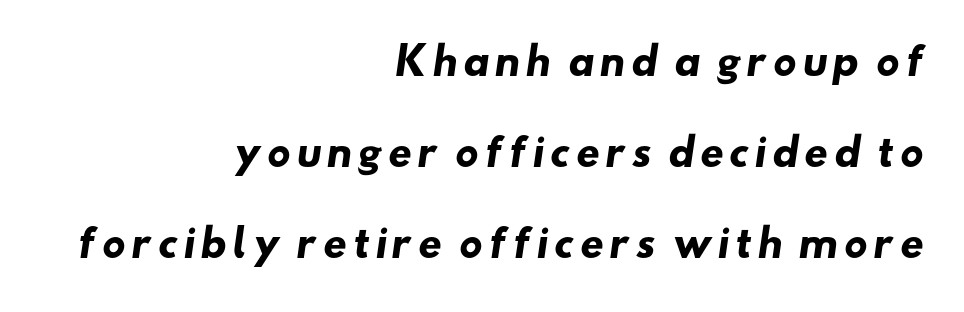
The image shows 37 px heavy, wide sans-serif type; set right-aligned, loose line spacing (2.46x), not underlined; low stroke contrast and a small x-height.
